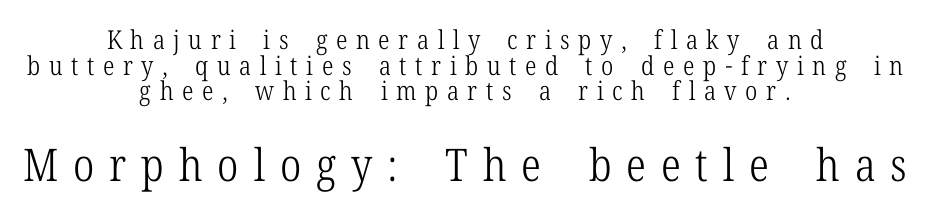
{"serif": "yes", "italic": "no", "bold": "no", "weight": "light", "width": "condensed", "stroke_contrast": "low", "x_height": "medium", "monospaced": "no", "underline": "no", "align": "center", "line_spacing": "tight", "line_spacing_ratio": 0.99, "letter_spacing": "wide", "letter_spacing_em": 0.33, "larger_block": "second", "size_ratio": 1.73, "glyph_px": 45}
